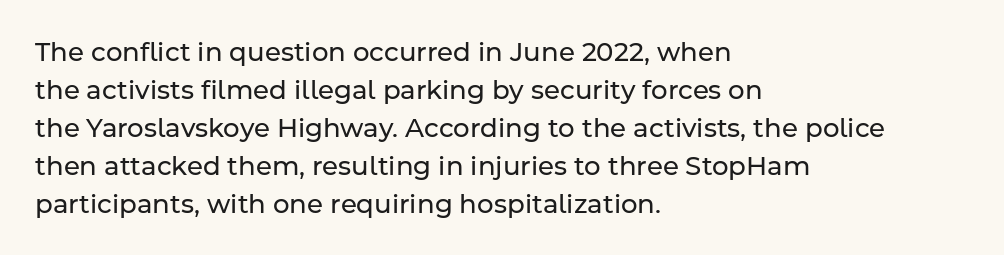
The image shows 26 px text type, upright; set left-aligned, normal line spacing (1.46x), normal letter spacing, not underlined.
